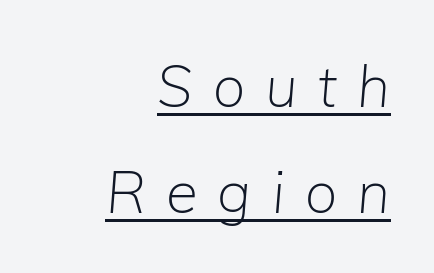
Stroke mass is kept to a normal reading level or below. This sample has the flowing, uneven cadence of proportional lettering. There's an unmistakable incline to the writing here. The lettering is marked with a stroke running underneath it. Tracking here is generous; glyphs stand well apart from one another.
